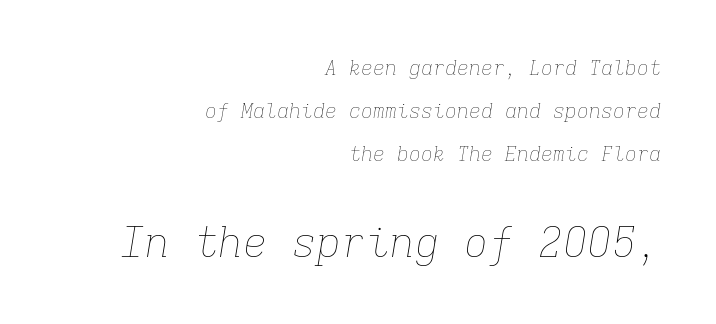
The image shows 41 px thin type, italic (leaning right), monospaced; set right-aligned, loose line spacing (2.15x), normal letter spacing, not underlined; the second (bottom) block is 2.05x larger; low stroke contrast and a medium x-height.
